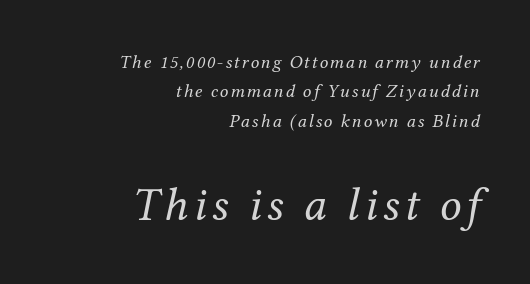
{"serif": "yes", "italic": "yes", "lean": "right", "slant_degrees": 12, "bold": "no", "weight": "regular", "width": "normal", "stroke_contrast": "medium", "x_height": "medium", "monospaced": "no", "underline": "no", "align": "right", "line_spacing": "normal", "line_spacing_ratio": 1.54, "larger_block": "second", "size_ratio": 2.53, "glyph_px": 48}
